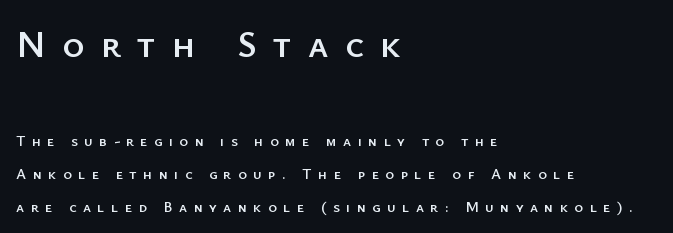
{"serif": "no", "italic": "no", "width": "normal", "stroke_contrast": "low", "x_height": "medium", "monospaced": "no", "underline": "no", "align": "left", "line_spacing": "loose", "line_spacing_ratio": 2.2, "letter_spacing": "wide", "letter_spacing_em": 0.43, "larger_block": "first", "size_ratio": 2.53, "glyph_px": 38}
